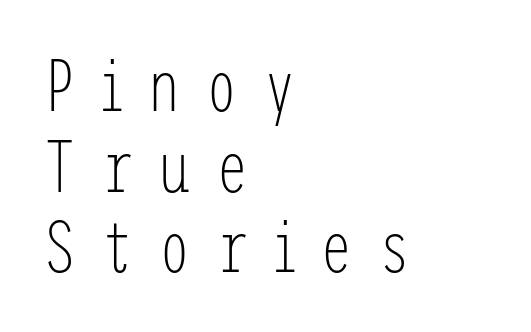
The image shows 74 px light, condensed sans-serif type, upright; set left-aligned, tight line spacing (1.09x), unusually wide letter spacing (+0.33 em), not underlined; low stroke contrast and a medium x-height.
